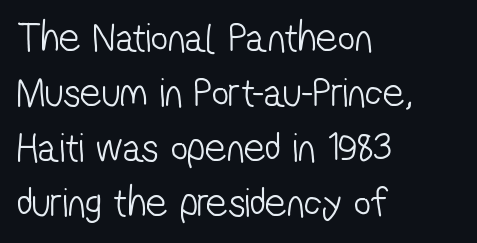
The image shows 42 px light, condensed sans-serif type; set left-aligned, normal line spacing (1.31x), normal letter spacing, not underlined; low stroke contrast and a medium x-height.
